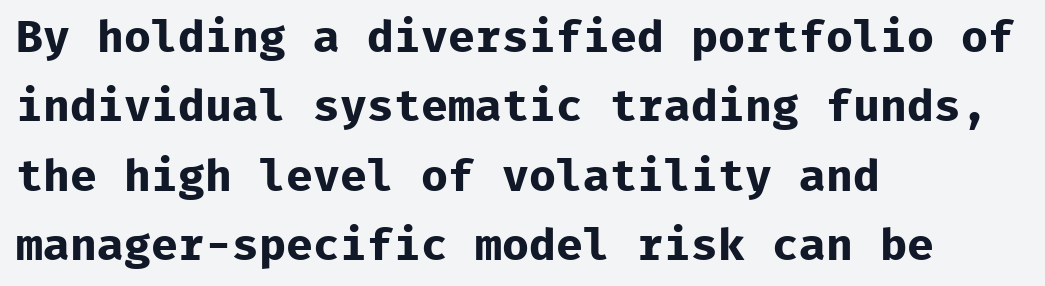
Characters follow at the spacing the type designer built in. Every character here occupies the same horizontal width, giving the sample a typewriter-like rhythm. Quick note: interline space is typical. Posture: straight, roman, zero tilt.
